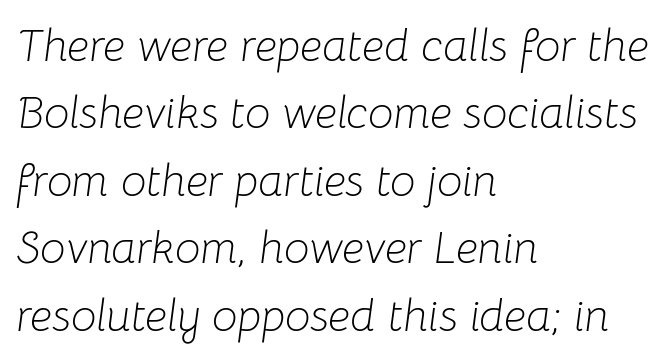
Q: Is the text bold? A: No.
Q: Is the text italic (slanted)? A: Yes, it leans right by about 8 degrees.
Q: Is the text underlined? A: No.
Q: How is the paragraph aligned? A: Left-aligned.
Q: Is the spacing between letters normal or unusually wide? A: Normal.
Q: Is the spacing between lines tight, normal or loose? A: Normal.
Q: Width (condensed, normal, or wide)? A: Normal.
Q: Stroke contrast? A: Low.
Q: x-height? A: Medium.
Q: Monospaced? A: No.
